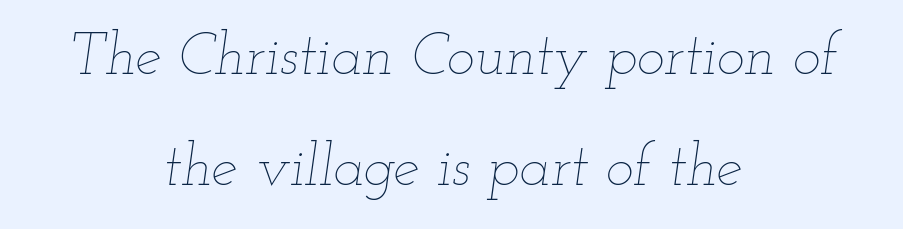
Every row of glyphs is offset so its center matches the block's center. A clean baseline with only descenders dipping below it. A typesetter would call this proportional, since set widths differ per character. Stroke thickness stays within the range of a standard reading face or lighter. Tracking value appears to be zero — textbook default spacing.
